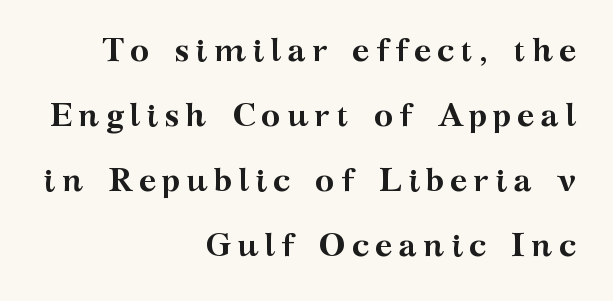
Check the space under the baseline: it is left empty. The face used here has the dense, thick strokes of a bold. This sample uses a serif face. Horizontal alignment here is rightward, an uncommon choice for prose. When letters stand straight like this, we call the style roman or upright.
